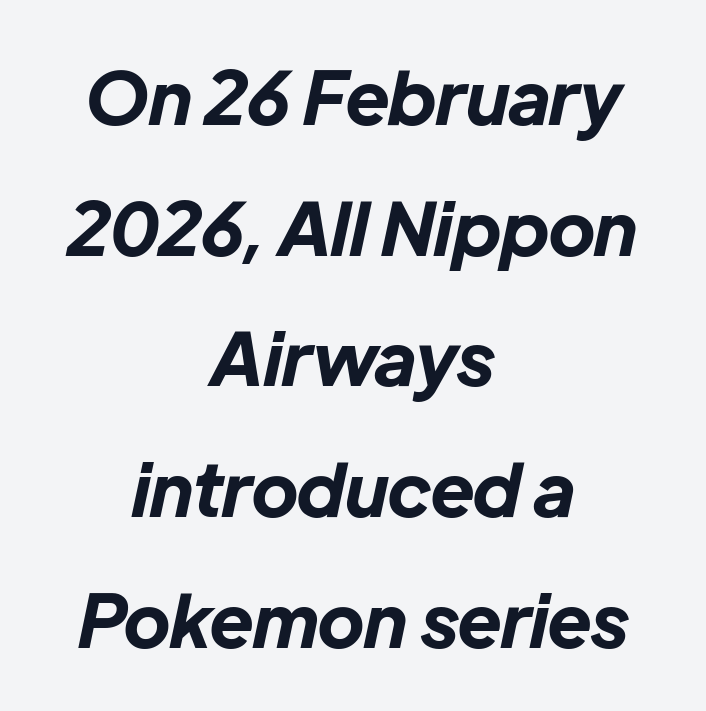
The image shows 73 px bold type, italic (leaning right); set centered, line spacing 1.79x, normal letter spacing, not underlined; low stroke contrast and a medium x-height.
